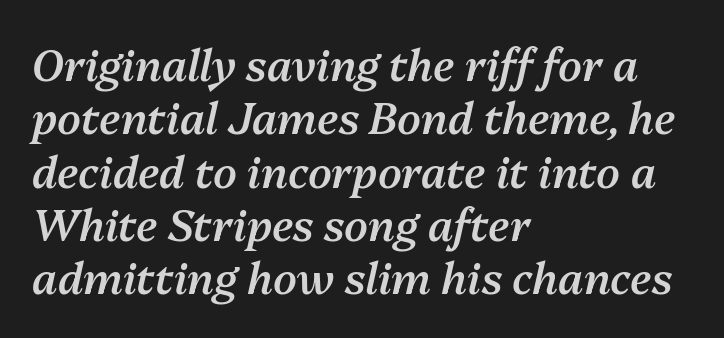
Q: Is the text bold? A: Semi-bold.
Q: Is the text italic (slanted)? A: Yes, it leans right by about 13 degrees.
Q: Is the text underlined? A: No.
Q: How is the paragraph aligned? A: Left-aligned.
Q: Is the spacing between letters normal or unusually wide? A: Normal.
Q: Width (condensed, normal, or wide)? A: Normal.
Q: Stroke contrast? A: Medium.
Q: x-height? A: Medium.
Q: Monospaced? A: No.
